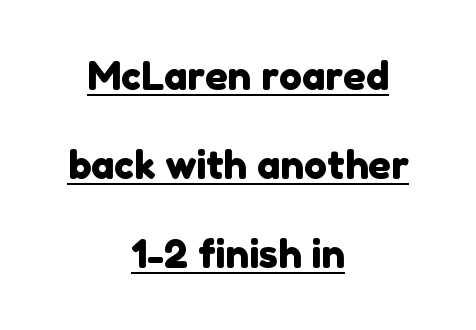
Q: Is the typeface a serif or a sans-serif typeface? A: Sans-serif.
Q: Is the text underlined? A: Yes.
Q: How is the paragraph aligned? A: Centered.
Q: Is the spacing between letters normal or unusually wide? A: Normal.
Q: Is the spacing between lines tight, normal or loose? A: Loose.
Q: Width (condensed, normal, or wide)? A: Normal.
Q: Stroke contrast? A: Low.
Q: x-height? A: Medium.
Q: Monospaced? A: No.
